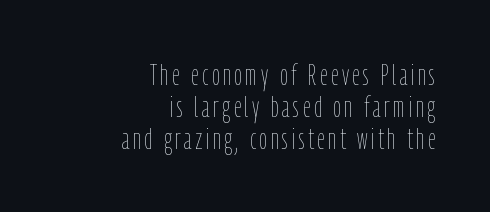
Q: Is the text bold? A: No.
Q: Is the text italic (slanted)? A: No, it is upright.
Q: Is the text underlined? A: No.
Q: How is the paragraph aligned? A: Right-aligned.
Q: Is the spacing between lines tight, normal or loose? A: Tight.
Q: Width (condensed, normal, or wide)? A: Condensed.
Q: Stroke contrast? A: Low.
Q: x-height? A: Medium.
Q: Monospaced? A: No.
